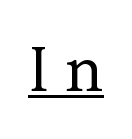
A roman cut, with each character standing at attention. The words here are underlined. There is plenty of visible air inserted between adjacent glyphs. The face used here is proportionally spaced, like ordinary book or web type. The characters display serif detailing at their extremities.
